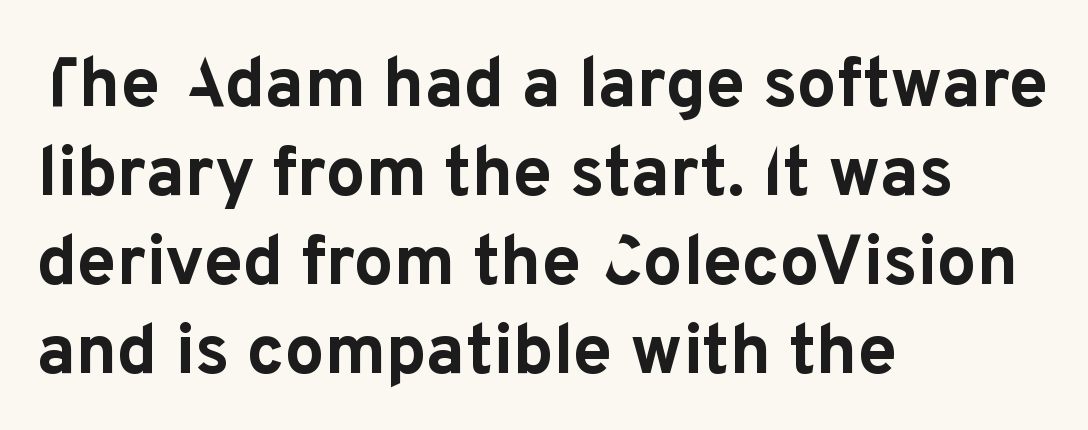
{"serif": "no", "italic": "no", "bold": "yes", "weight": "bold", "width": "normal", "stroke_contrast": "low", "x_height": "medium", "monospaced": "no", "underline": "no", "align": "left", "line_spacing": "normal", "line_spacing_ratio": 1.27, "letter_spacing": "normal", "letter_spacing_em": 0.0, "glyph_px": 70}
